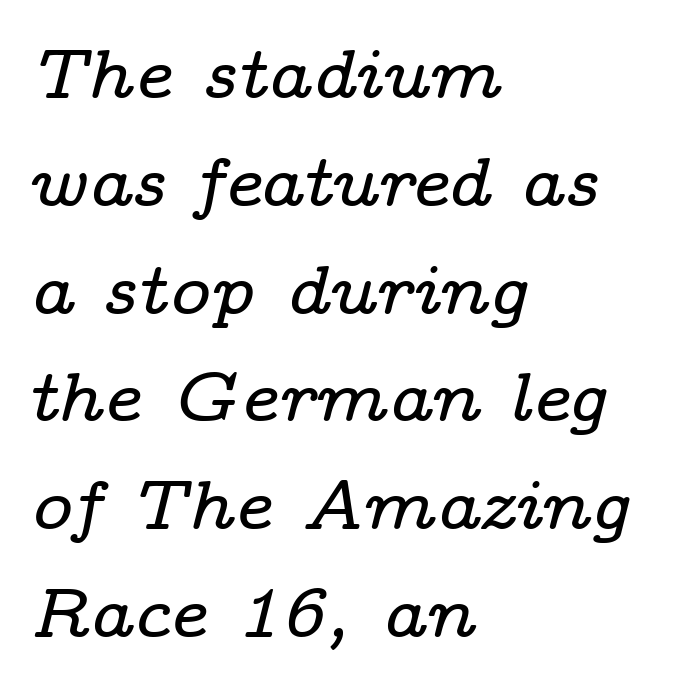
The image shows 70 px wide serif type, italic (leaning right); set left-aligned, normal line spacing (1.54x), normal letter spacing, not underlined; low stroke contrast and a medium x-height.
